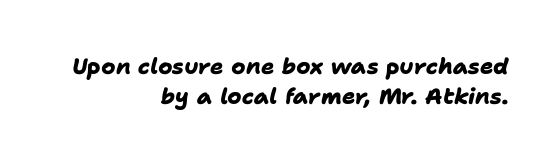
Chunky letters — that's bold for sure. Short note: letters normally spaced. Baseline-to-baseline distance is the conventional proportion of letter height. Check the space under the baseline: it is left empty. Which margin do the lines hug? The right one — the left edge is uneven.
